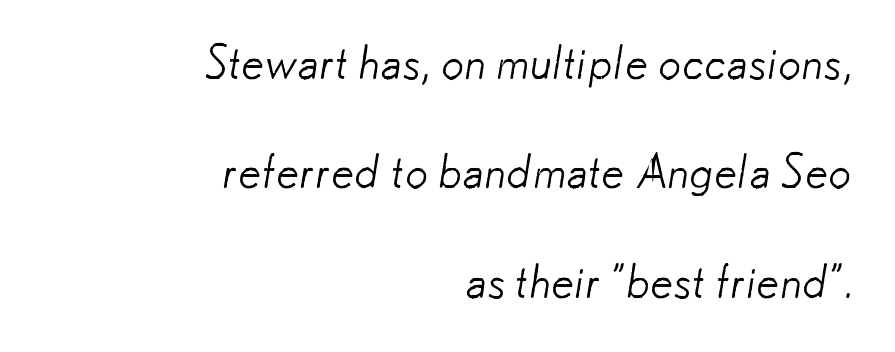
The image shows 46 px light sans-serif type; set right-aligned, loose line spacing (2.38x), normal letter spacing, not underlined; low stroke contrast and a small x-height.
